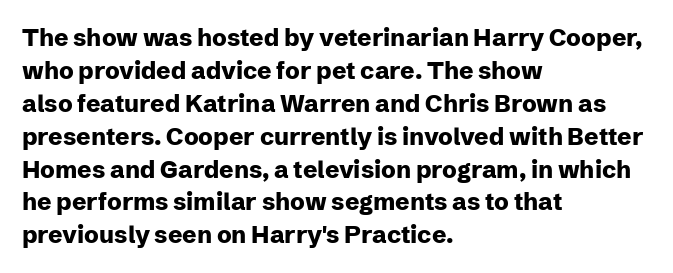
The image shows 24 px bold type, upright; set left-aligned, normal line spacing (1.37x), normal letter spacing, not underlined.
